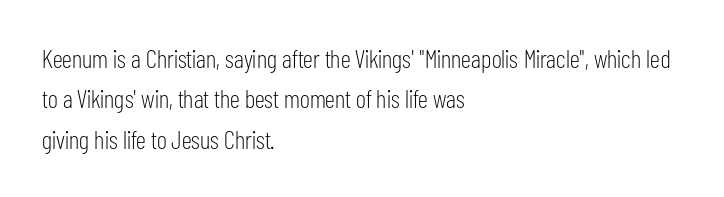
The image shows 26 px text type, upright; set left-aligned, normal line spacing (1.55x), normal letter spacing, not underlined.
